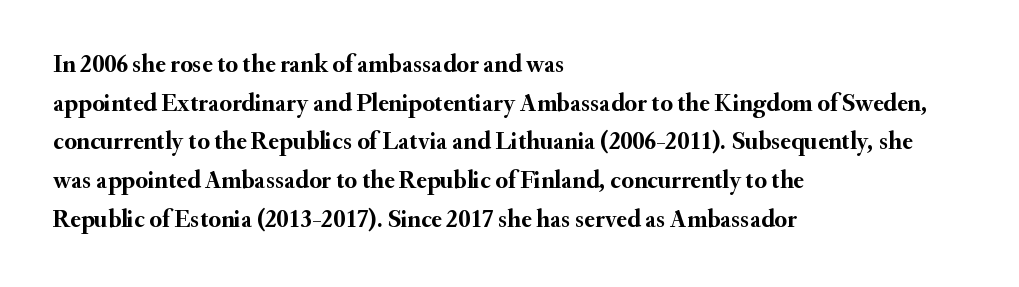
Lines of text with bare space underneath. Default kerning and tracking; the words read as compact shapes. Typeset ragged right — the left edge is the straight one. Regarding leading, the lines here are spaced in the standard way. Every stem runs plumb, perpendicular to the baseline.
